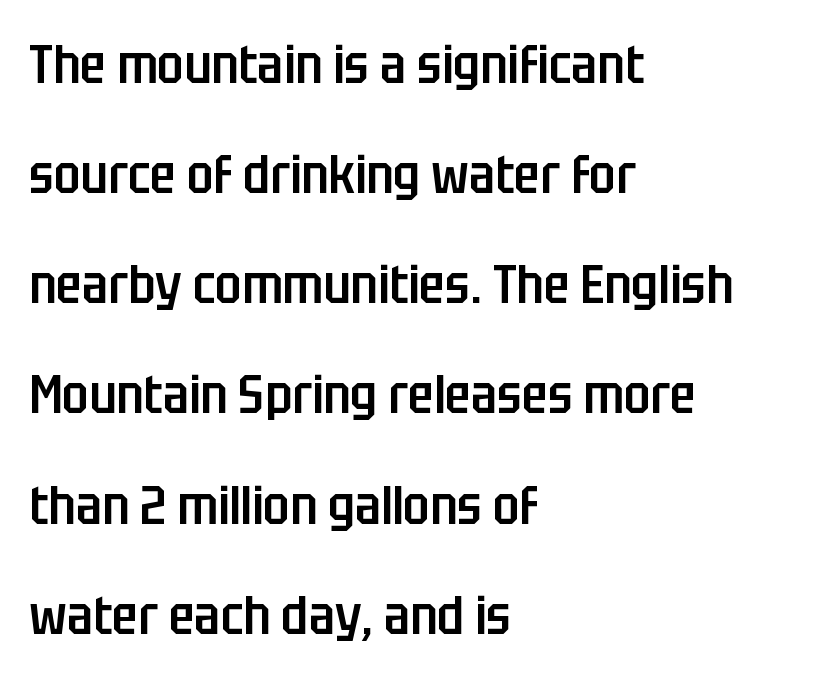
Every stem runs plumb, perpendicular to the baseline. Summary of weight: moderately heavy, a semibold. Are there feet on the stems? There aren't — it's a sans. Looks like regular typesetting: each glyph gets only the width it needs.
